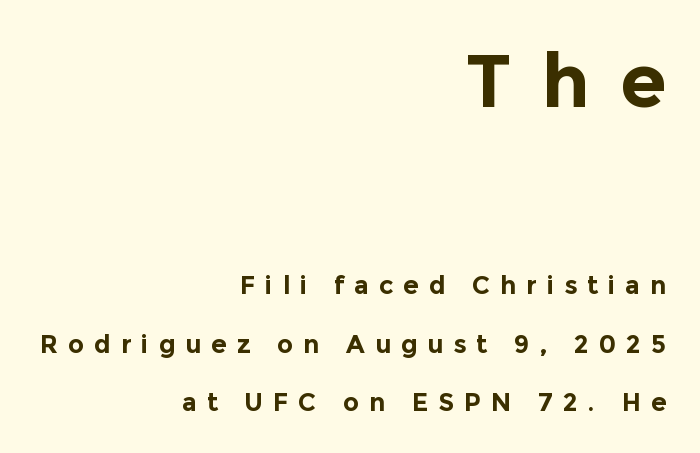
Q: Is the text bold? A: Yes.
Q: Is the text italic (slanted)? A: No, it is upright.
Q: Is the typeface a serif or a sans-serif typeface? A: Sans-serif.
Q: Is the text underlined? A: No.
Q: How is the paragraph aligned? A: Right-aligned.
Q: Is the spacing between letters normal or unusually wide? A: Unusually wide.
Q: Is the spacing between lines tight, normal or loose? A: Loose.
Q: Which block of text is set in a larger size, the first (top) or the second (bottom)? A: The first (top) one.
Q: Width (condensed, normal, or wide)? A: Normal.
Q: x-height? A: Medium.
Q: Monospaced? A: No.
